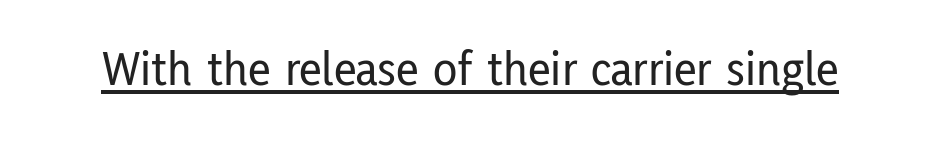
{"serif": "no", "italic": "no", "width": "condensed", "stroke_contrast": "low", "x_height": "medium", "monospaced": "no", "underline": "yes", "letter_spacing": "normal", "letter_spacing_em": 0.0, "glyph_px": 50}
